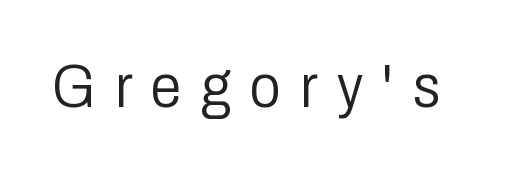
The font is comparable to plain body text, perhaps lighter. Proportional: the letters do not fall into vertical columns. The specimen reads as upright at a glance. Lines of text with bare space underneath.
